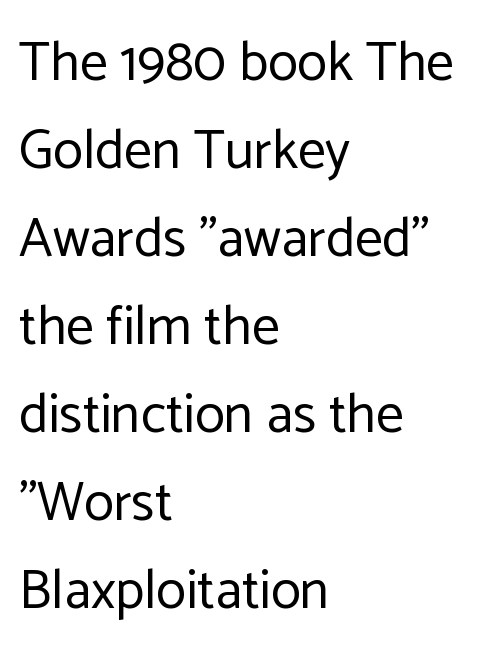
All the whitespace from short lines collects on the right. Spacing verdict: proportional, widths tailored to each character. Beneath every word, the page is bare. The font's upright variant was chosen for this text.
